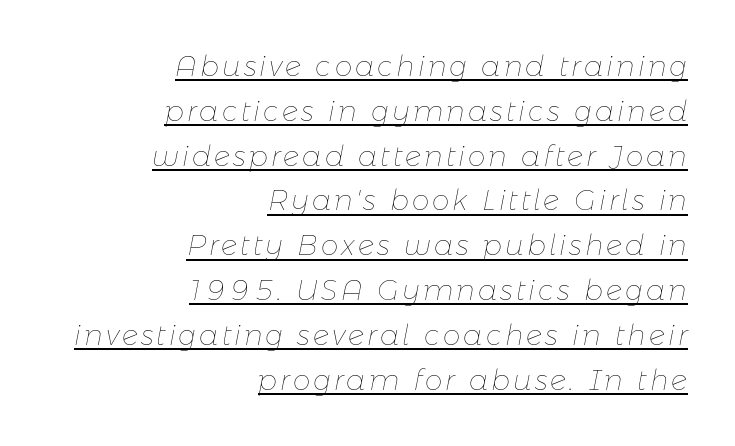
{"italic": "yes", "lean": "right", "slant_degrees": 11, "bold": "no", "weight": "thin", "width": "normal", "stroke_contrast": "low", "x_height": "medium", "monospaced": "no", "underline": "yes", "align": "right", "line_spacing": "normal", "line_spacing_ratio": 1.6, "glyph_px": 28}
